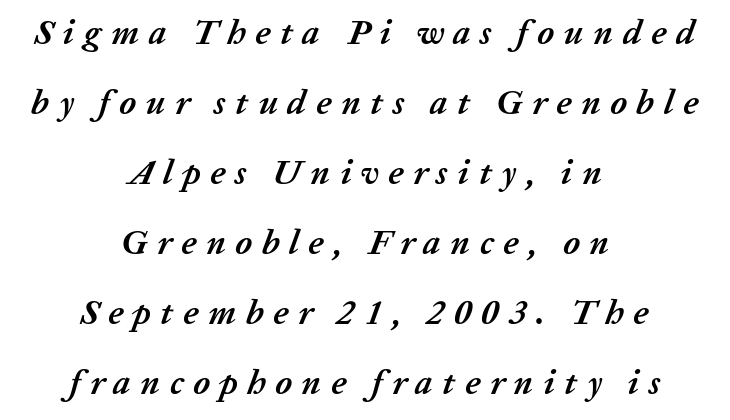
Q: Is the text bold? A: Yes.
Q: Is the text italic (slanted)? A: Yes, it leans right by about 20 degrees.
Q: Is the text underlined? A: No.
Q: How is the paragraph aligned? A: Centered.
Q: Is the spacing between letters normal or unusually wide? A: Unusually wide.
Q: Is the spacing between lines tight, normal or loose? A: Loose.
Q: Width (condensed, normal, or wide)? A: Normal.
Q: Stroke contrast? A: Low.
Q: x-height? A: Medium.
Q: Monospaced? A: No.
